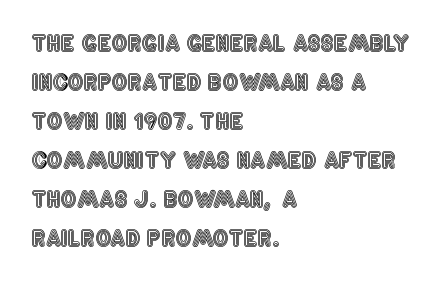
Q: Is the text italic (slanted)? A: No, it is upright.
Q: Is the text underlined? A: No.
Q: How is the paragraph aligned? A: Left-aligned.
Q: Is the spacing between letters normal or unusually wide? A: Normal.
